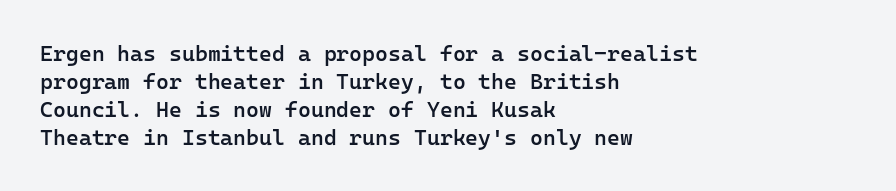
{"italic": "no", "bold": "semi", "underline": "no", "align": "left", "line_spacing": "normal", "line_spacing_ratio": 1.27, "letter_spacing": "normal", "letter_spacing_em": 0.0, "glyph_px": 22}
